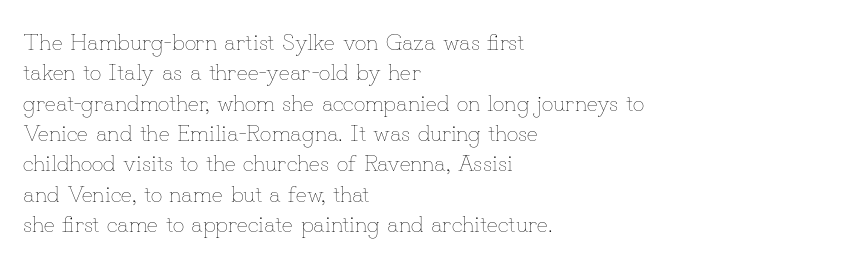
The image shows 23 px text type, upright; set left-aligned, normal line spacing (1.32x), normal letter spacing, not underlined.
